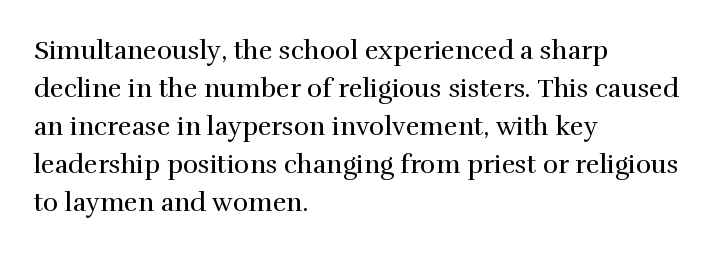
{"italic": "no", "bold": "no", "underline": "no", "align": "left", "line_spacing": "normal", "line_spacing_ratio": 1.46, "letter_spacing": "normal", "letter_spacing_em": 0.0, "glyph_px": 26}
